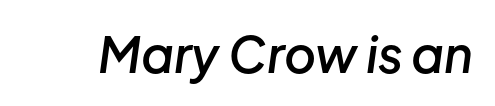
{"italic": "yes", "lean": "right", "slant_degrees": 8, "bold": "semi", "weight": "semibold", "width": "normal", "stroke_contrast": "low", "x_height": "medium", "monospaced": "no", "underline": "no", "letter_spacing": "normal", "letter_spacing_em": 0.0, "glyph_px": 49}
